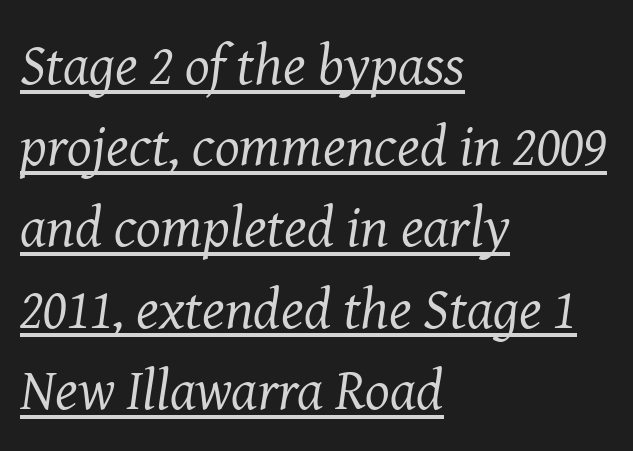
The image shows 58 px regular-weight serif type, italic (leaning right); set left-aligned, normal line spacing (1.4x), normal letter spacing, underlined; medium stroke contrast and a medium x-height.
